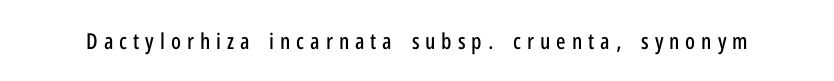
Q: Is the text italic (slanted)? A: No, it is upright.
Q: Is the text underlined? A: No.
Q: Is the spacing between letters normal or unusually wide? A: Unusually wide.
